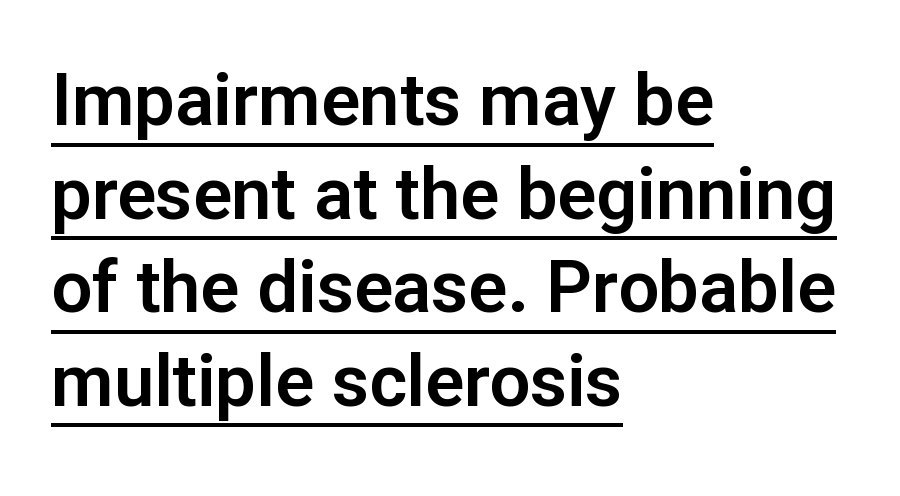
What kind of face is this? One without serifs — a sans. You could not count columns in this text — the font is proportionally spaced. A normal amount of white space separates one row of letters from the next. Typeset ragged right — the left edge is the straight one. This sample carries an underscore along the baseline area.
